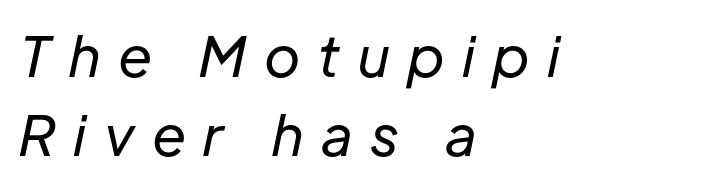
The image shows 55 px regular-weight type, italic (leaning right); set left-aligned, normal line spacing (1.43x), unusually wide letter spacing (+0.31 em), not underlined; low stroke contrast and a medium x-height.
